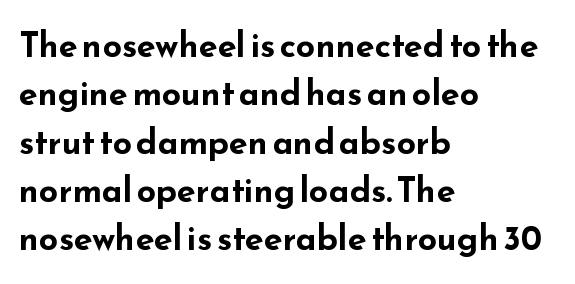
{"serif": "no", "italic": "no", "bold": "yes", "weight": "bold", "width": "wide", "stroke_contrast": "low", "x_height": "small", "monospaced": "no", "underline": "no", "align": "left", "line_spacing": "normal", "line_spacing_ratio": 1.42, "letter_spacing": "normal", "letter_spacing_em": 0.0, "glyph_px": 34}
